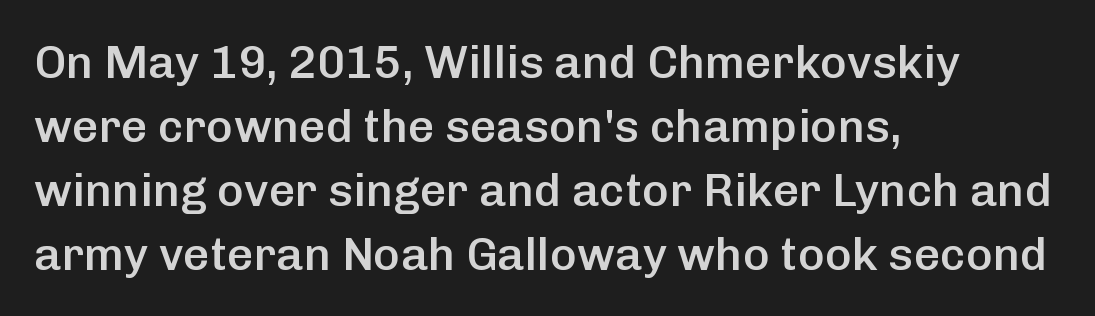
The image shows 46 px semibold sans-serif type, upright; set left-aligned, normal line spacing (1.39x), normal letter spacing, not underlined; low stroke contrast and a medium x-height.
